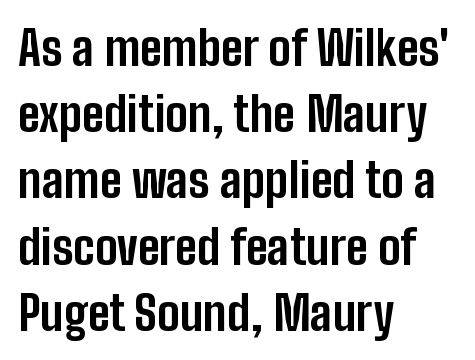
In terms of leading, this rendering sits right in the middle. These lines are composed in type without serifs. Alignment: flush left. Glyph-to-glyph distance matches everyday printed text. Each glyph is drawn with heavy, bold strokes. The face used here is proportionally spaced, like ordinary book or web type.
